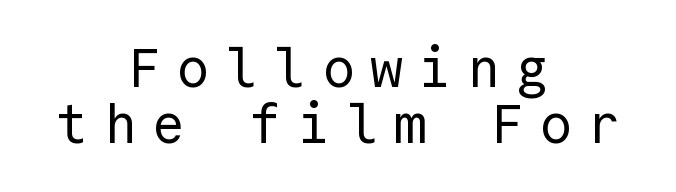
Quick note: not italic, upright. Looks like terminal output: every glyph gets an equal slot. Does the type have serifs? No, each stem ends abruptly. The glyphs are unaccompanied by any horizontal stroke below them.
